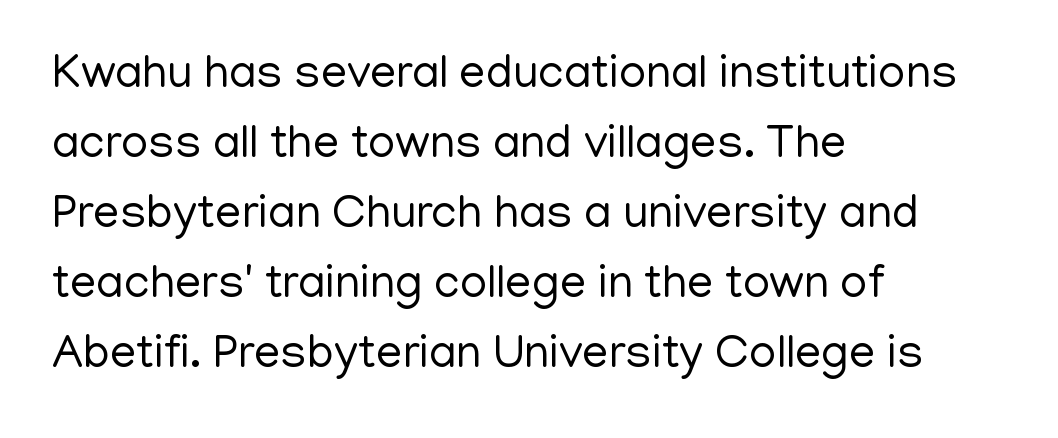
The image shows 47 px regular-weight sans-serif type, upright; set left-aligned, normal line spacing (1.49x), normal letter spacing, not underlined; low stroke contrast and a medium x-height.
